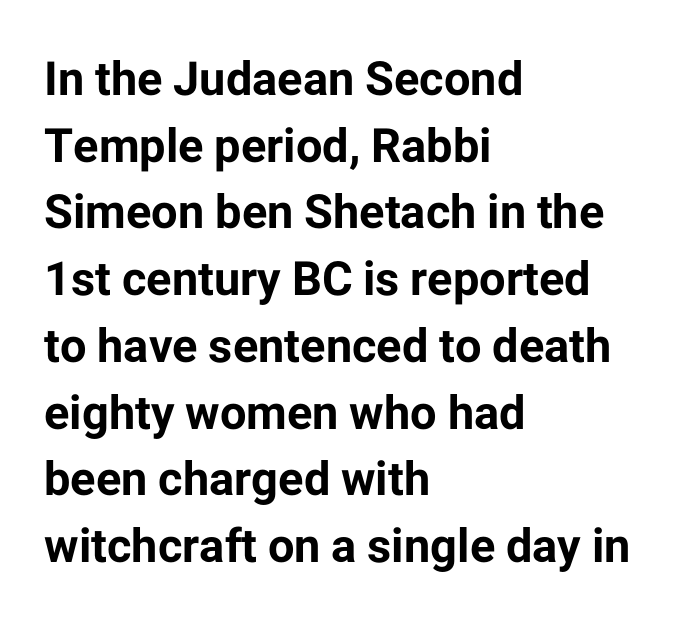
Default kerning and tracking; the words read as compact shapes. Reading down the column, the eye jumps a familiar distance to each next line. Posture: vertical. The rendering anchors every line to the left-hand side. Its strokes are broad and dark, the hallmark of bold type.
